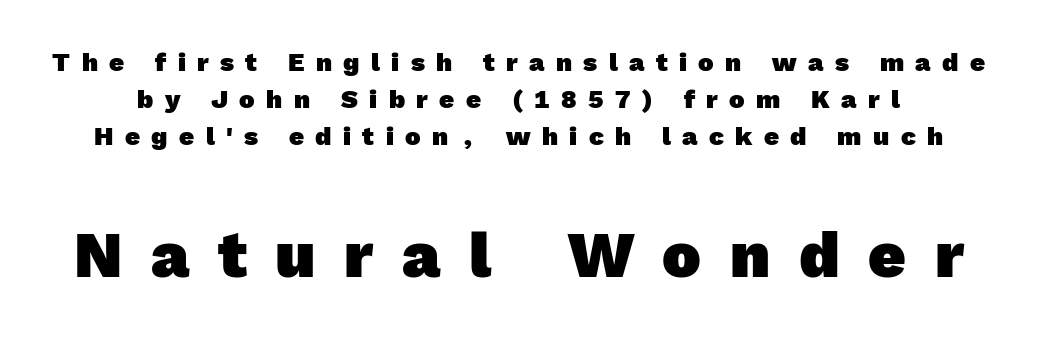
Q: Is the text bold? A: Yes.
Q: Is the typeface a serif or a sans-serif typeface? A: Sans-serif.
Q: Is the text underlined? A: No.
Q: Is the spacing between letters normal or unusually wide? A: Unusually wide.
Q: Is the spacing between lines tight, normal or loose? A: Normal.
Q: Which block of text is set in a larger size, the first (top) or the second (bottom)? A: The second (bottom) one.
Q: Width (condensed, normal, or wide)? A: Normal.
Q: x-height? A: Medium.
Q: Monospaced? A: No.
